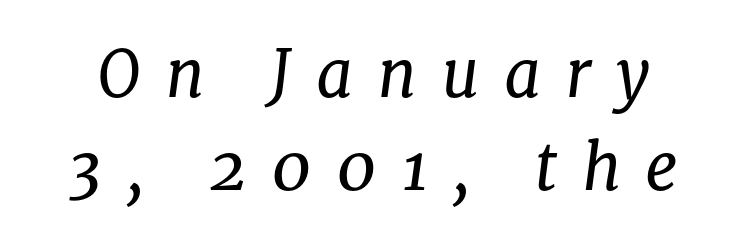
{"serif": "yes", "italic": "yes", "lean": "right", "slant_degrees": 8, "bold": "no", "weight": "regular", "width": "normal", "stroke_contrast": "low", "x_height": "medium", "monospaced": "no", "underline": "no", "line_spacing": "normal", "line_spacing_ratio": 1.43, "letter_spacing": "wide", "letter_spacing_em": 0.37, "glyph_px": 65}
